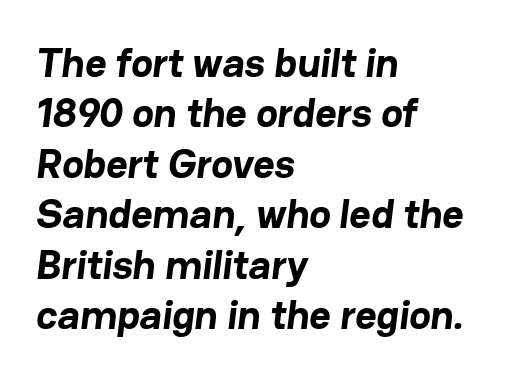
Q: Is the text bold? A: Yes.
Q: Is the typeface a serif or a sans-serif typeface? A: Sans-serif.
Q: Is the text underlined? A: No.
Q: How is the paragraph aligned? A: Left-aligned.
Q: Is the spacing between letters normal or unusually wide? A: Normal.
Q: Width (condensed, normal, or wide)? A: Normal.
Q: Stroke contrast? A: Low.
Q: x-height? A: Medium.
Q: Monospaced? A: No.
